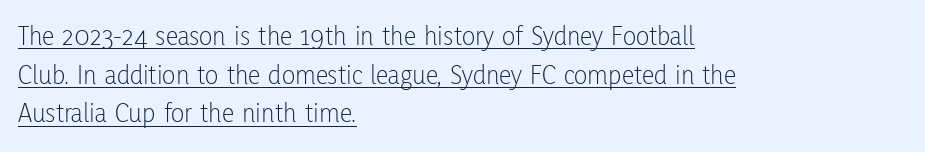
Reading down the column, the eye jumps a familiar distance to each next line. These lines keep a tight, regular rhythm from letter to letter. This sample uses an upright cut, with every glyph sitting square on the baseline. The font is comparable to plain body text, perhaps lighter. The text block is weighted toward the left margin, trailing off unevenly rightward.
